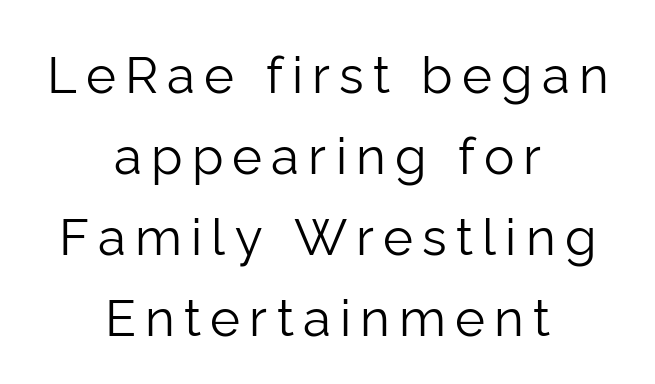
A quiet, ordinary-to-light weight characterises the typeface. Reading down the column, the eye jumps a familiar distance to each next line. These lines are centered, leaving both edges ragged. The letters stand upright; this is a roman face.
